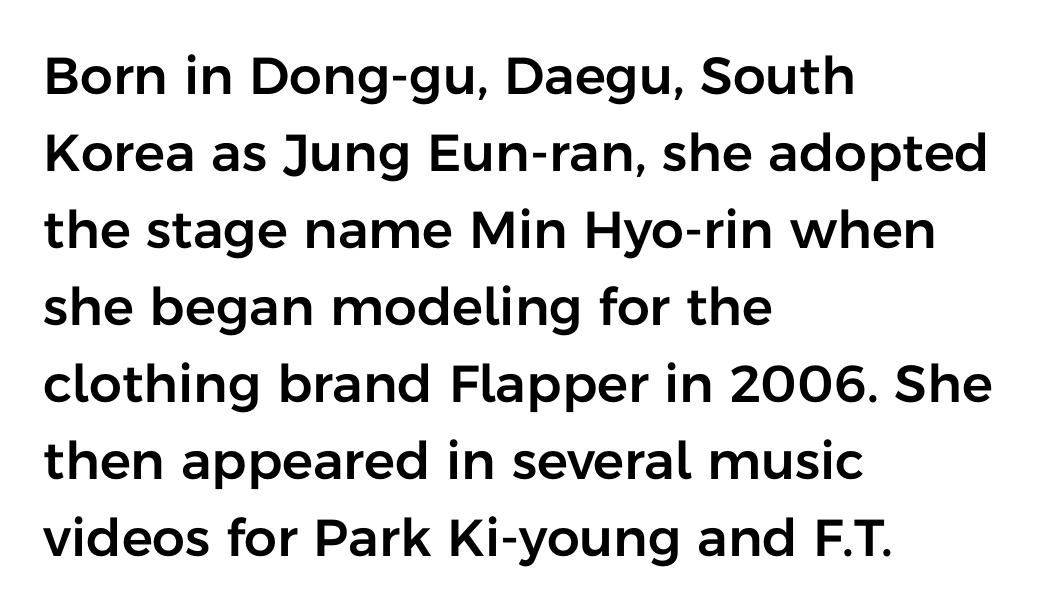
{"serif": "no", "italic": "no", "width": "normal", "stroke_contrast": "low", "x_height": "medium", "monospaced": "no", "underline": "no", "align": "left", "line_spacing": "normal", "line_spacing_ratio": 1.48, "letter_spacing": "normal", "letter_spacing_em": 0.0, "glyph_px": 52}
